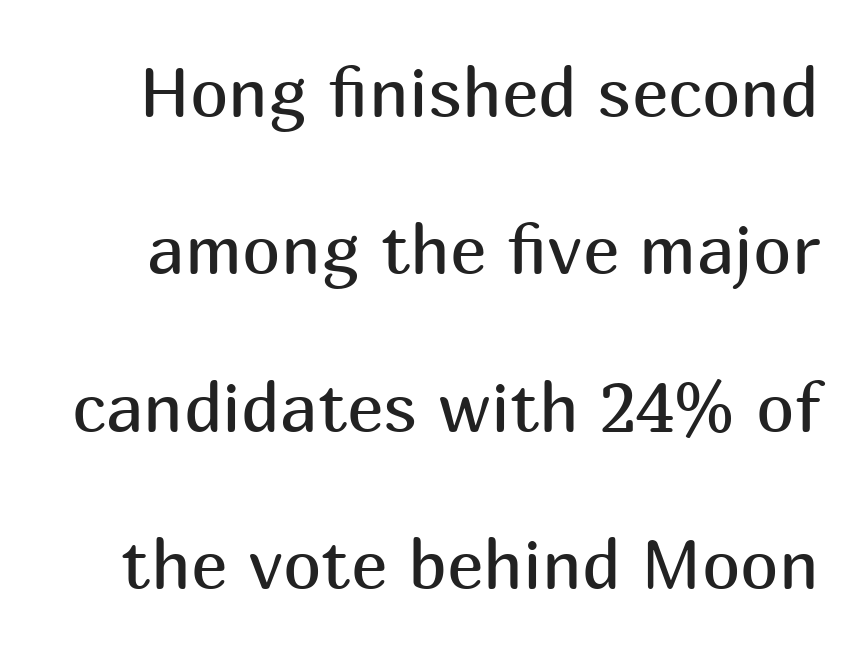
The image shows 69 px regular-weight sans-serif type, upright; set loose line spacing (2.28x), normal letter spacing, not underlined; medium stroke contrast and a medium x-height.
